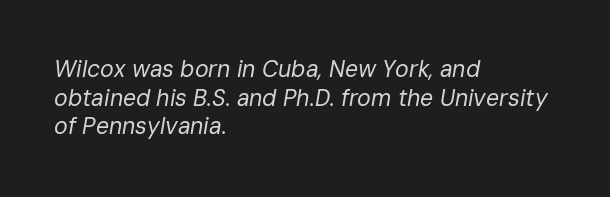
{"italic": "yes", "lean": "right", "slant_degrees": 10, "bold": "no", "underline": "no", "align": "left", "line_spacing": "normal", "line_spacing_ratio": 1.25, "letter_spacing": "normal", "letter_spacing_em": 0.0, "glyph_px": 23}
